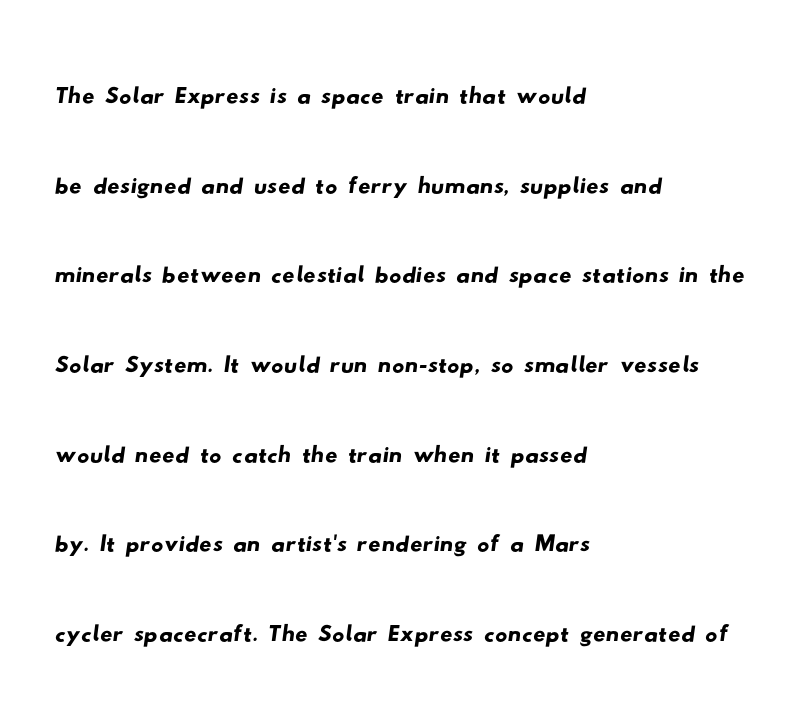
Q: Is the typeface a serif or a sans-serif typeface? A: Sans-serif.
Q: Is the text underlined? A: No.
Q: How is the paragraph aligned? A: Left-aligned.
Q: Is the spacing between letters normal or unusually wide? A: Normal.
Q: Is the spacing between lines tight, normal or loose? A: Normal.
Q: Width (condensed, normal, or wide)? A: Wide.
Q: Stroke contrast? A: Low.
Q: x-height? A: Small.
Q: Monospaced? A: No.
